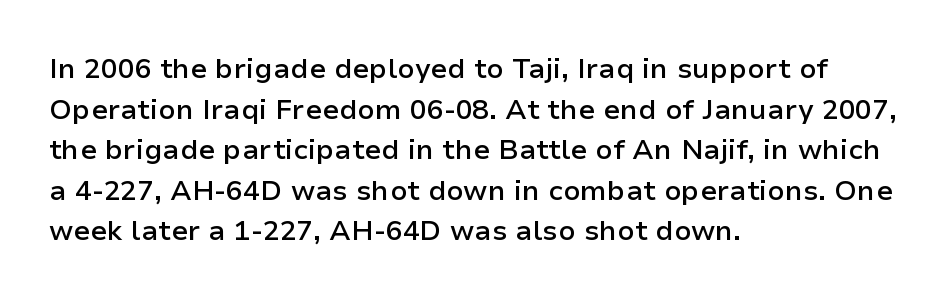
{"serif": "no", "italic": "no", "bold": "semi", "weight": "semibold", "width": "normal", "stroke_contrast": "low", "x_height": "medium", "monospaced": "no", "underline": "no", "align": "left", "line_spacing": "normal", "line_spacing_ratio": 1.45, "letter_spacing": "normal", "letter_spacing_em": 0.0, "glyph_px": 28}
